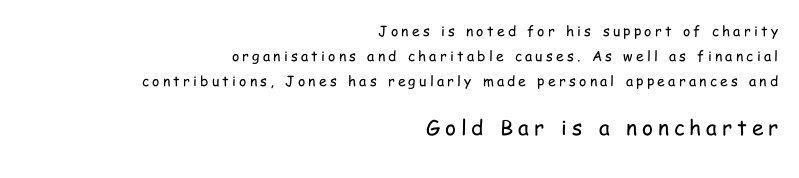
The image shows 21 px text type, upright; set right-aligned, line spacing 1.79x, unusually wide letter spacing (+0.23 em), not underlined; the second (bottom) block is 1.5x larger.
